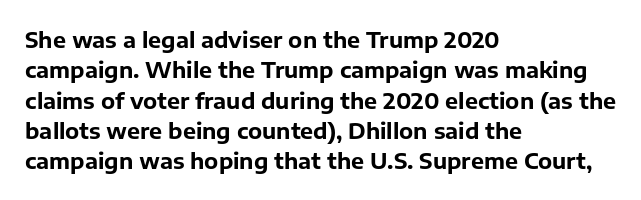
Q: Is the text bold? A: Yes.
Q: Is the text italic (slanted)? A: No, it is upright.
Q: Is the text underlined? A: No.
Q: How is the paragraph aligned? A: Left-aligned.
Q: Is the spacing between letters normal or unusually wide? A: Normal.
Q: Is the spacing between lines tight, normal or loose? A: Normal.
